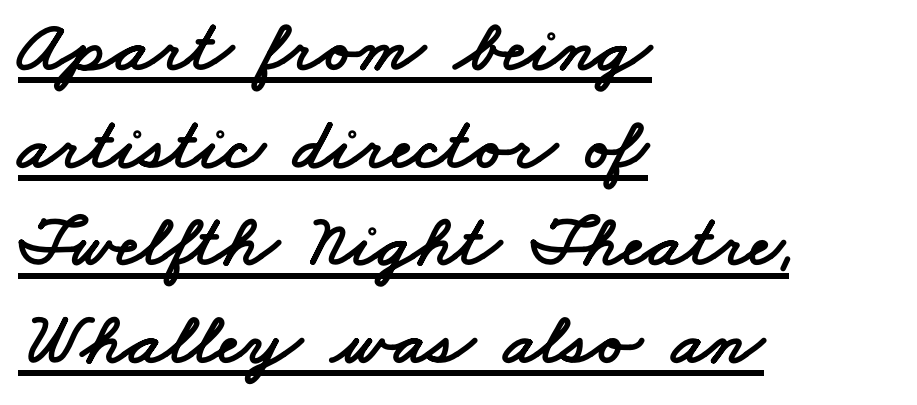
The image shows 74 px wide sans-serif type; set left-aligned, normal line spacing (1.32x), normal letter spacing, underlined; low stroke contrast and a small x-height.
